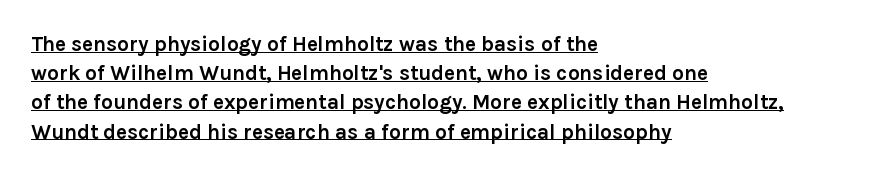
Reading down the column, the eye jumps a familiar distance to each next line. Strong, thick strokes mark this as bold type. One-word summary of the alignment: left. These characters rest on top of a visible drawn line. Look at the tracking — it's just the regular setting, nothing added. A roman cut, with each character standing at attention.
